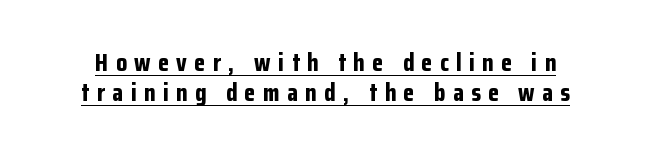
{"italic": "no", "bold": "yes", "underline": "yes", "line_spacing_ratio": 1.21, "letter_spacing": "wide", "letter_spacing_em": 0.3, "glyph_px": 25}
